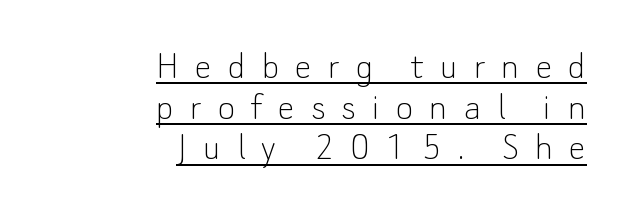
{"serif": "no", "italic": "no", "bold": "no", "weight": "thin", "width": "normal", "stroke_contrast": "low", "x_height": "small", "monospaced": "no", "underline": "yes", "align": "right", "line_spacing": "tight", "line_spacing_ratio": 0.97, "letter_spacing": "wide", "letter_spacing_em": 0.38, "glyph_px": 42}
